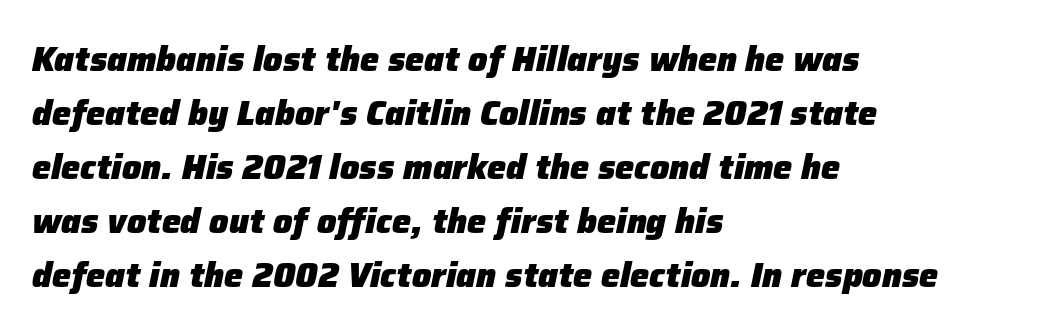
The image shows 34 px heavy type, italic (leaning right); set left-aligned, normal line spacing (1.59x), normal letter spacing, not underlined; low stroke contrast and a medium x-height.
